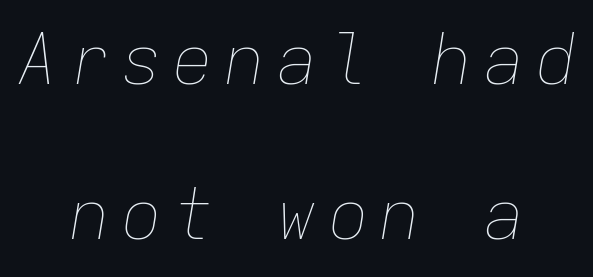
The image shows 69 px thin type, italic (leaning right), monospaced; set centered, loose line spacing (2.25x), not underlined; low stroke contrast and a medium x-height.
